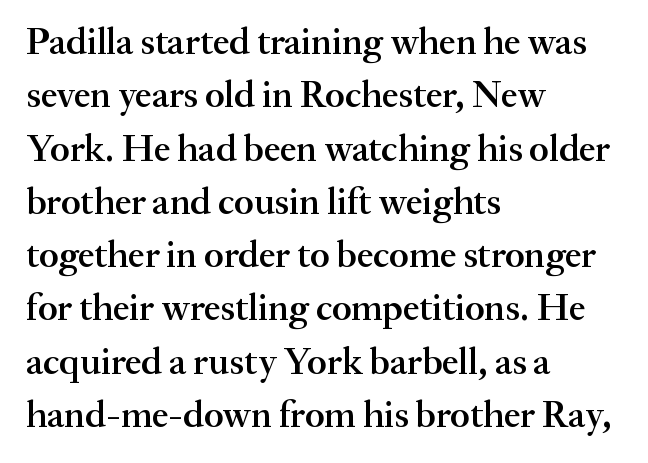
Q: Is the text bold? A: Semi-bold.
Q: Is the text italic (slanted)? A: No, it is upright.
Q: Is the typeface a serif or a sans-serif typeface? A: Serif.
Q: Is the text underlined? A: No.
Q: How is the paragraph aligned? A: Left-aligned.
Q: Is the spacing between letters normal or unusually wide? A: Normal.
Q: Is the spacing between lines tight, normal or loose? A: Normal.
Q: Width (condensed, normal, or wide)? A: Normal.
Q: Stroke contrast? A: Medium.
Q: x-height? A: Small.
Q: Monospaced? A: No.
